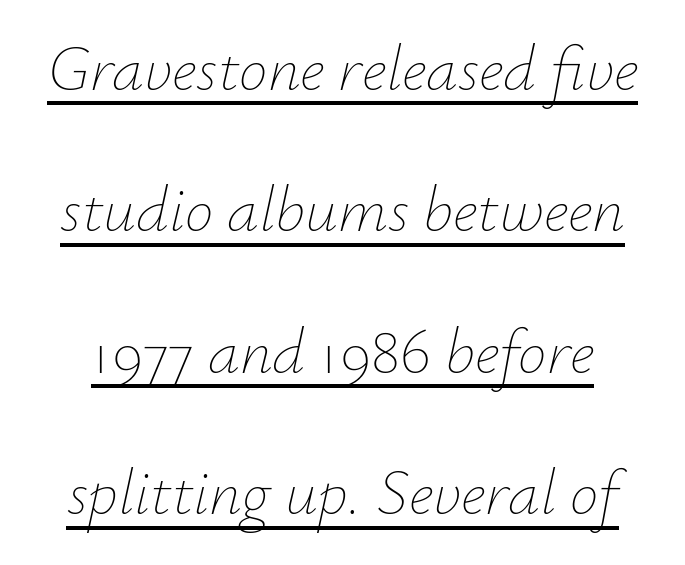
Vertical spacing — loose. Underline: present. Note the varied advance widths — an 'i' is clearly narrower than an 'm'. Each word holds together tightly as a unit, with standard inter-letter gaps.
